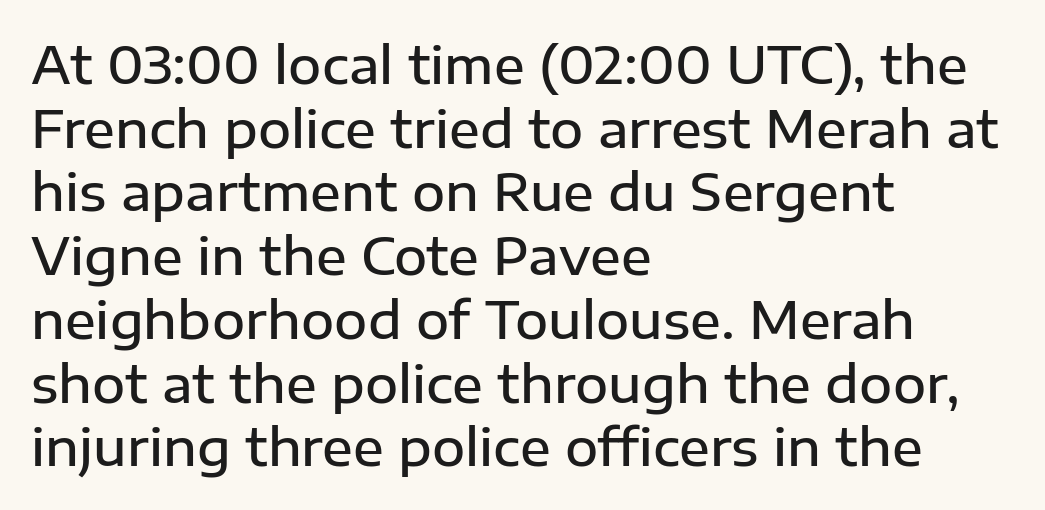
The image shows 51 px semibold sans-serif type, upright; set left-aligned, normal line spacing (1.25x), normal letter spacing, not underlined; low stroke contrast and a medium x-height.
